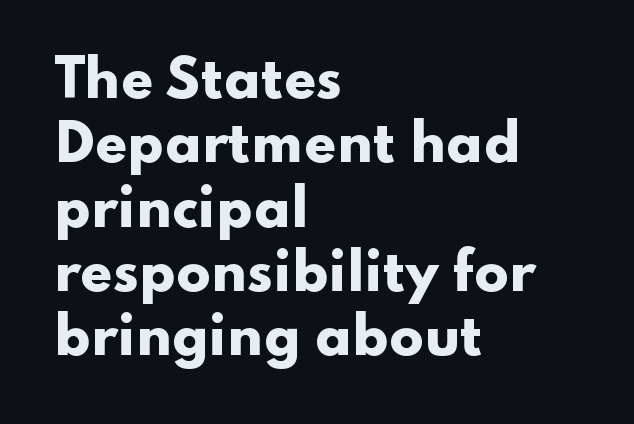
Q: Is the text bold? A: Yes.
Q: Is the text italic (slanted)? A: No, it is upright.
Q: Is the typeface a serif or a sans-serif typeface? A: Sans-serif.
Q: Is the text underlined? A: No.
Q: How is the paragraph aligned? A: Left-aligned.
Q: Is the spacing between letters normal or unusually wide? A: Normal.
Q: Is the spacing between lines tight, normal or loose? A: Normal.
Q: Width (condensed, normal, or wide)? A: Wide.
Q: Stroke contrast? A: Low.
Q: x-height? A: Small.
Q: Monospaced? A: No.
